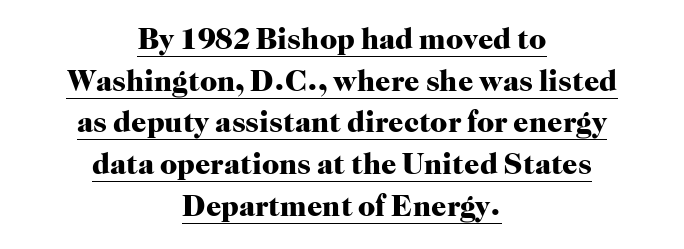
{"serif": "yes", "italic": "no", "bold": "yes", "weight": "heavy", "width": "normal", "stroke_contrast": "high", "x_height": "medium", "monospaced": "no", "underline": "yes", "align": "center", "line_spacing": "normal", "line_spacing_ratio": 1.39, "letter_spacing": "normal", "letter_spacing_em": 0.0, "glyph_px": 30}
